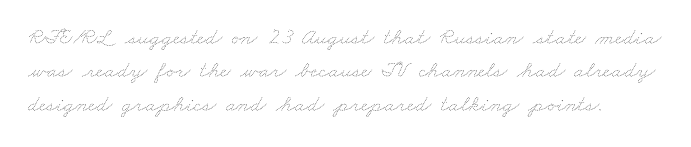
{"bold": "no", "underline": "no", "line_spacing": "normal", "line_spacing_ratio": 1.45, "letter_spacing": "normal", "letter_spacing_em": 0.0, "glyph_px": 23}
